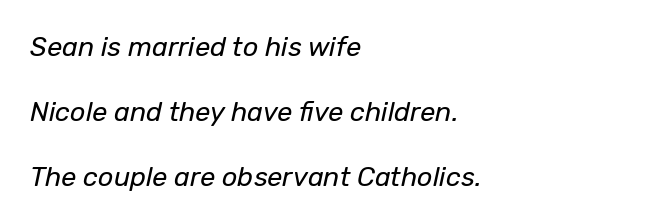
Clear beneath every line of the passage. Slant detected: the letters are inclined. The passage shown has conventional tracking throughout. The text block is weighted toward the left margin, trailing off unevenly rightward.
